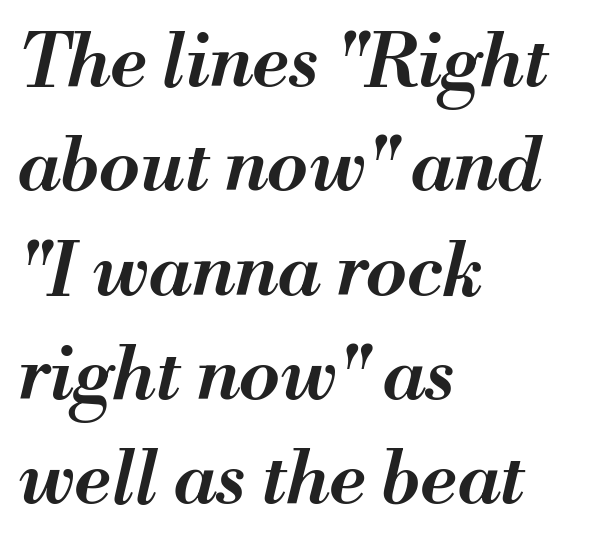
The image shows 74 px semibold type, italic (leaning right); set left-aligned, normal line spacing (1.41x), normal letter spacing, not underlined; medium stroke contrast and a small x-height.
